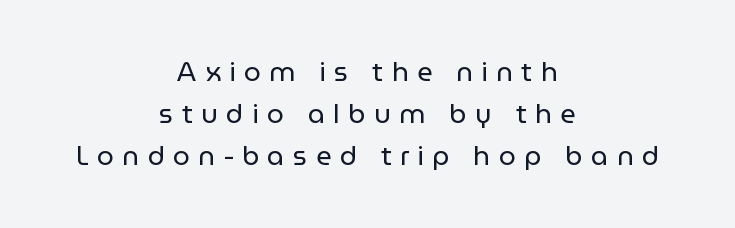
The glyphs are unaccompanied by any horizontal stroke below them. The font's upright variant was chosen for this text. Notice how descenders clear the ascenders below comfortably — that's standard leading. Compared with a flush-left layout, this one balances lines on the center instead. Each word looks stretched out because of the extra space between its letters. Weight: not bold — regular or lighter.
